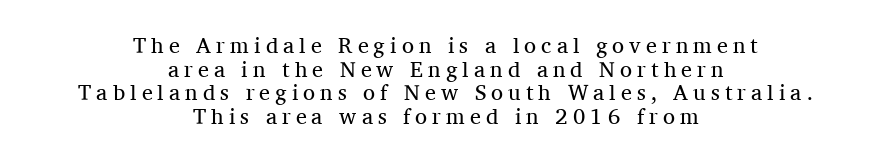
Q: Is the text bold? A: No.
Q: Is the text italic (slanted)? A: No, it is upright.
Q: Is the text underlined? A: No.
Q: How is the paragraph aligned? A: Centered.
Q: Is the spacing between letters normal or unusually wide? A: Unusually wide.
Q: Is the spacing between lines tight, normal or loose? A: Tight.
